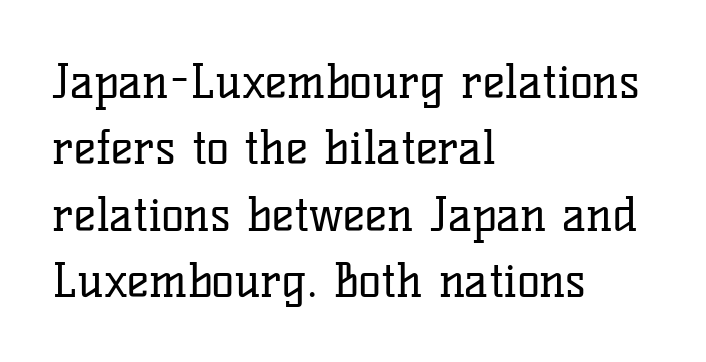
The passage shown is typed in a proportional face where columns would drift. Compared with a typical body face, this is equally light or lighter still. This sample keeps an unexceptional amount of space between lines. This is serif lettering, the kind often seen in printed books.
